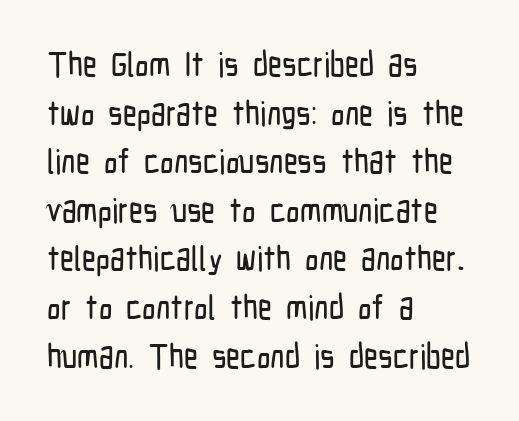
The image shows 34 px condensed sans-serif type, upright; set left-aligned, normal line spacing (1.43x), normal letter spacing, not underlined; low stroke contrast and a medium x-height.
